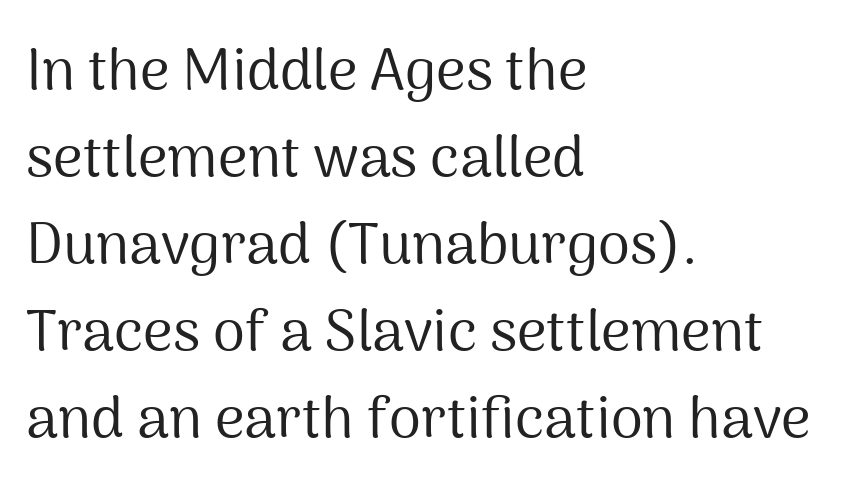
{"serif": "no", "italic": "no", "bold": "no", "weight": "regular", "width": "normal", "stroke_contrast": "medium", "x_height": "medium", "monospaced": "no", "underline": "no", "align": "left", "line_spacing": "normal", "line_spacing_ratio": 1.5, "letter_spacing": "normal", "letter_spacing_em": 0.0, "glyph_px": 58}
